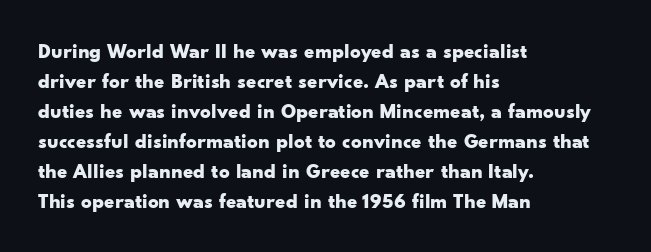
The font's upright variant was chosen for this text. These lines keep a tight, regular rhythm from letter to letter. Notice how thick the strokes are: this is what a full bold looks like. These lines sit exactly where default settings would place them.
